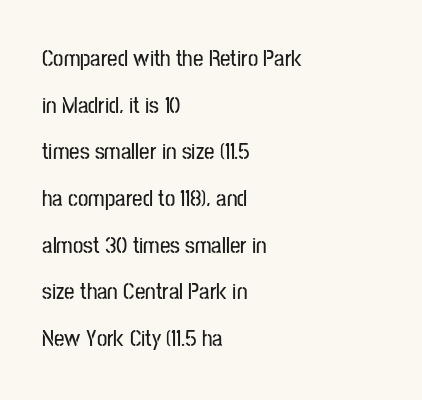
Quick note: underline off. Characters follow at the spacing the type designer built in. A great deal of white space separates one row of letters from the next. Notice how the passage keeps a crisp vertical edge on the left only. Nope, not italic — everything's standing straight.
